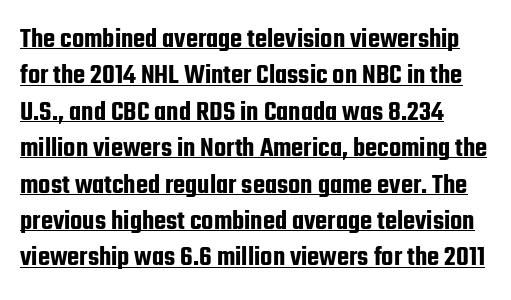
{"serif": "no", "italic": "no", "width": "condensed", "stroke_contrast": "low", "x_height": "medium", "monospaced": "no", "underline": "yes", "align": "left", "line_spacing": "normal", "line_spacing_ratio": 1.3, "letter_spacing": "normal", "letter_spacing_em": 0.0, "glyph_px": 28}
